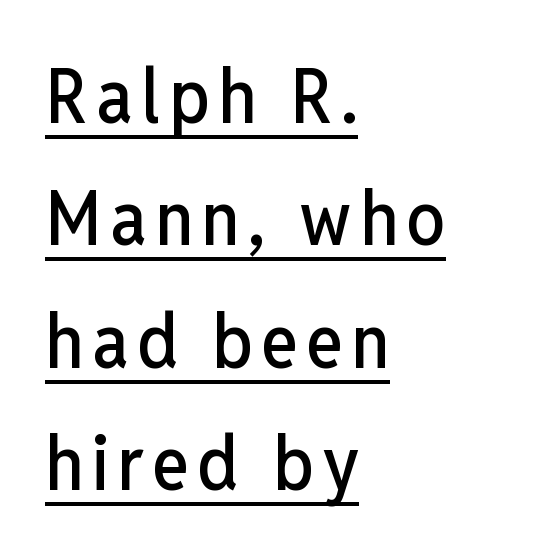
Note the varied advance widths — an 'i' is clearly narrower than an 'm'. The lines in this sample share a left origin and differ only in where they stop. Leading matches the norm, producing a regular column. The string is rendered with underlining switched on. The lettering stays uniformly vertical, giving the passage a roman look. Is this a sans? Yes — the strokes have no serifs.
